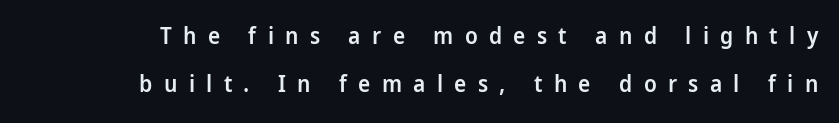
Q: Is the text bold? A: Semi-bold.
Q: Is the text italic (slanted)? A: No, it is upright.
Q: Is the text underlined? A: No.
Q: Is the spacing between letters normal or unusually wide? A: Unusually wide.
Q: Is the spacing between lines tight, normal or loose? A: Loose.
